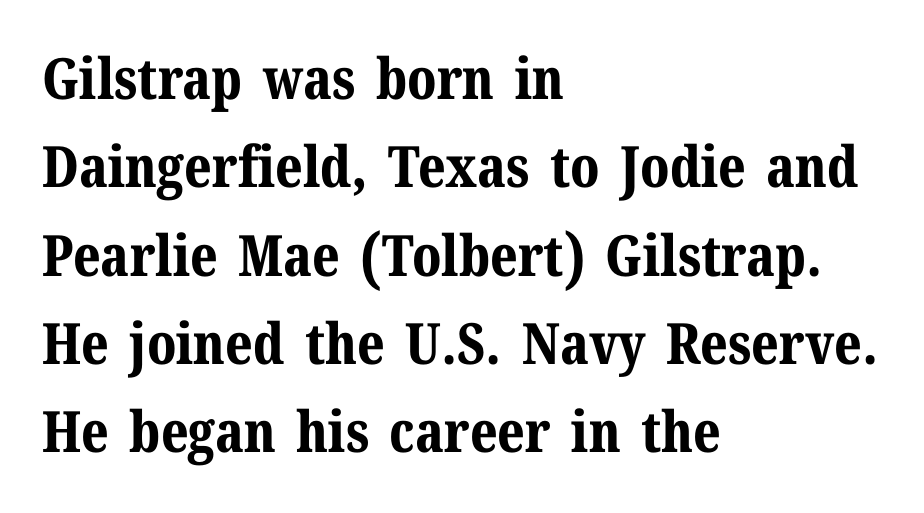
{"serif": "yes", "italic": "no", "bold": "yes", "weight": "bold", "width": "normal", "stroke_contrast": "medium", "x_height": "medium", "monospaced": "no", "underline": "no", "align": "left", "line_spacing": "normal", "line_spacing_ratio": 1.55, "letter_spacing": "normal", "letter_spacing_em": 0.0, "glyph_px": 57}
